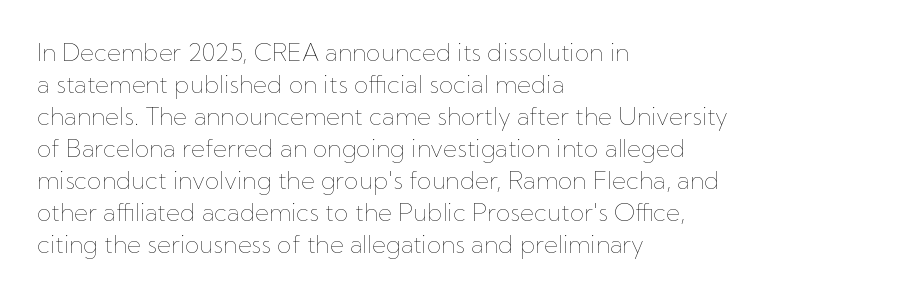
The image shows 24 px text type, upright; set left-aligned, normal line spacing (1.33x), normal letter spacing, not underlined.
